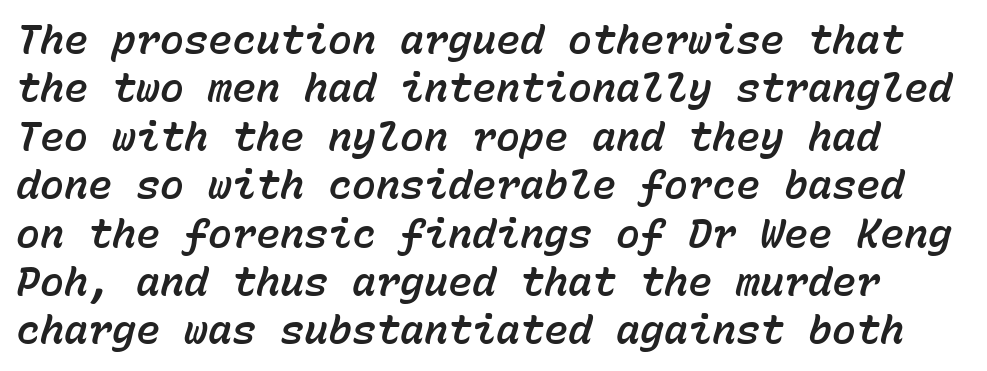
Q: Is the text italic (slanted)? A: Yes, it leans right by about 15 degrees.
Q: Is the text underlined? A: No.
Q: Is the spacing between letters normal or unusually wide? A: Normal.
Q: Width (condensed, normal, or wide)? A: Normal.
Q: Stroke contrast? A: Low.
Q: x-height? A: Medium.
Q: Monospaced? A: Yes.
